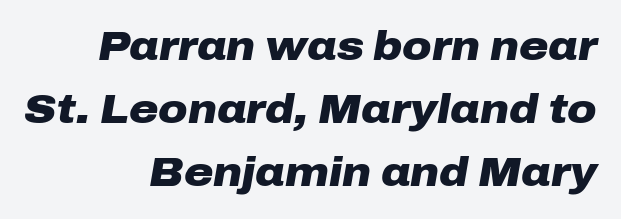
{"italic": "yes", "lean": "right", "slant_degrees": 10, "bold": "yes", "weight": "heavy", "width": "wide", "stroke_contrast": "low", "x_height": "medium", "monospaced": "no", "underline": "no", "align": "right", "line_spacing": "normal", "line_spacing_ratio": 1.57, "letter_spacing": "normal", "letter_spacing_em": 0.0, "glyph_px": 40}
